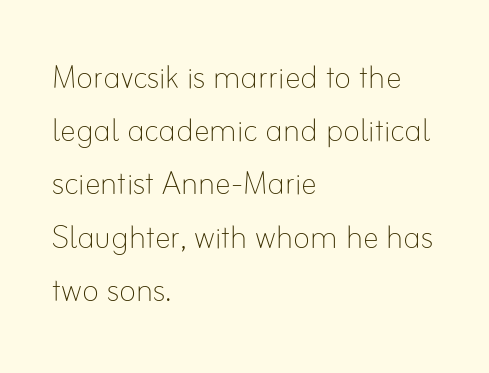
Q: Is the text bold? A: No.
Q: Is the text italic (slanted)? A: No, it is upright.
Q: Is the text underlined? A: No.
Q: How is the paragraph aligned? A: Left-aligned.
Q: Is the spacing between letters normal or unusually wide? A: Normal.
Q: Is the spacing between lines tight, normal or loose? A: Normal.
Q: Width (condensed, normal, or wide)? A: Normal.
Q: Stroke contrast? A: Low.
Q: x-height? A: Small.
Q: Monospaced? A: No.
